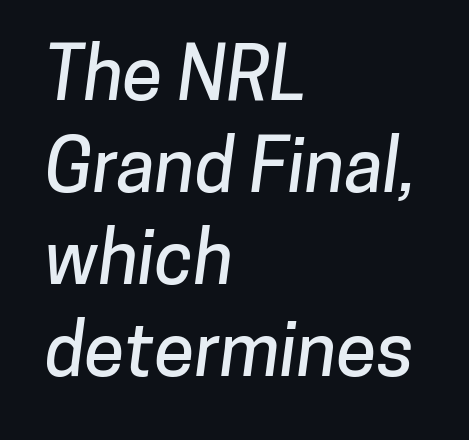
Q: Is the typeface a serif or a sans-serif typeface? A: Sans-serif.
Q: Is the text underlined? A: No.
Q: How is the paragraph aligned? A: Left-aligned.
Q: Is the spacing between letters normal or unusually wide? A: Normal.
Q: Is the spacing between lines tight, normal or loose? A: Normal.
Q: Width (condensed, normal, or wide)? A: Normal.
Q: Stroke contrast? A: Low.
Q: x-height? A: Medium.
Q: Monospaced? A: No.
